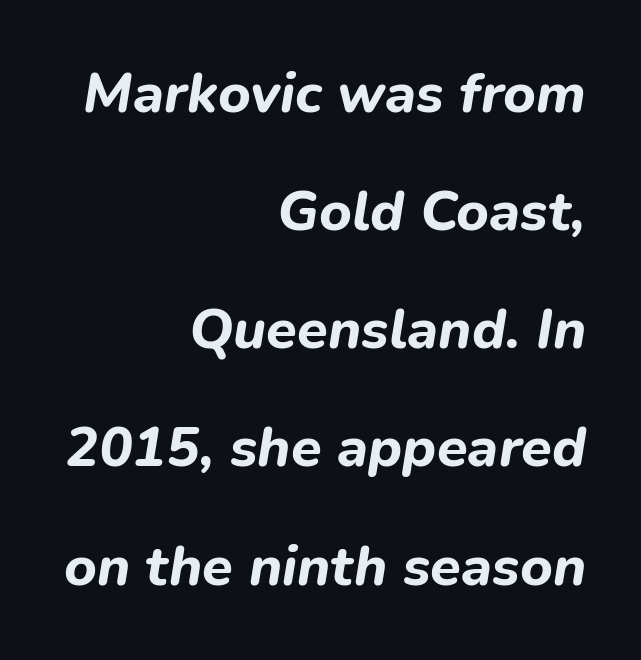
Visually the block forms a straight wall on the right and a jagged coastline on the left. Tall strokes in this sample are angled rather than plumb. Honestly, the rows look like they've been pulled way apart. A dark, heavy texture on the line: the type is bold.
